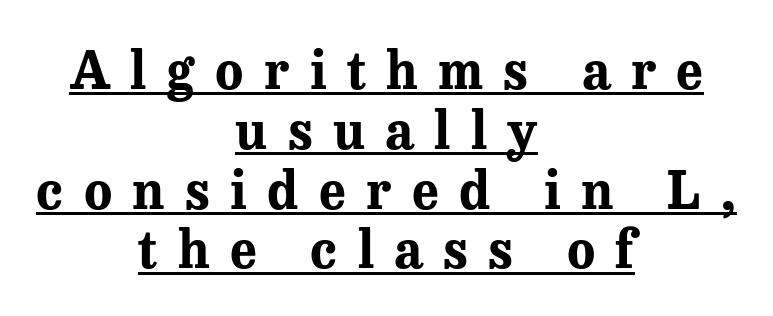
The image shows 52 px bold serif type, upright; set centered, tight line spacing (1.15x), unusually wide letter spacing (+0.39 em), underlined; medium stroke contrast and a medium x-height.
